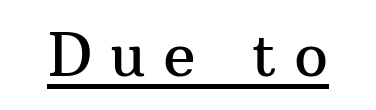
Q: Is the text italic (slanted)? A: No, it is upright.
Q: Is the typeface a serif or a sans-serif typeface? A: Serif.
Q: Is the text underlined? A: Yes.
Q: Is the spacing between letters normal or unusually wide? A: Unusually wide.
Q: Width (condensed, normal, or wide)? A: Normal.
Q: Stroke contrast? A: Medium.
Q: x-height? A: Medium.
Q: Monospaced? A: No.
